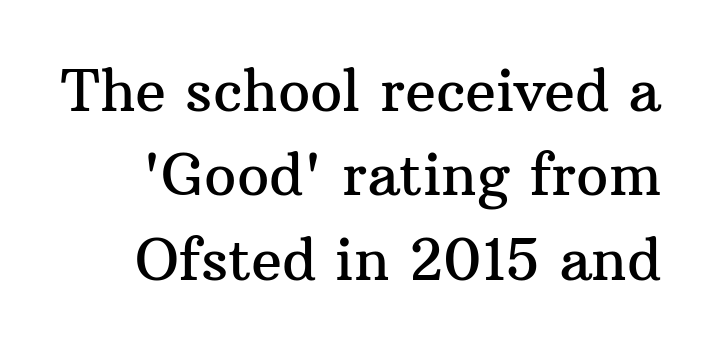
The image shows 57 px serif type, upright; set normal line spacing (1.48x), normal letter spacing, not underlined; medium stroke contrast and a medium x-height.
